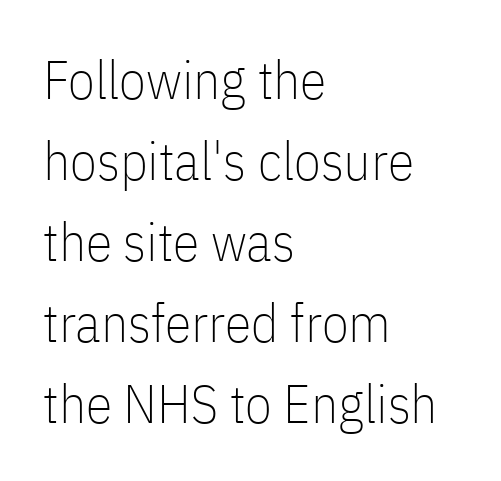
Character widths vary here, with narrow letters taking less room than wide ones. Type without underlining. Check where the strokes stop: nothing finishes them off — pure sans. The tracking reads as untouched default to a designer's eye.
